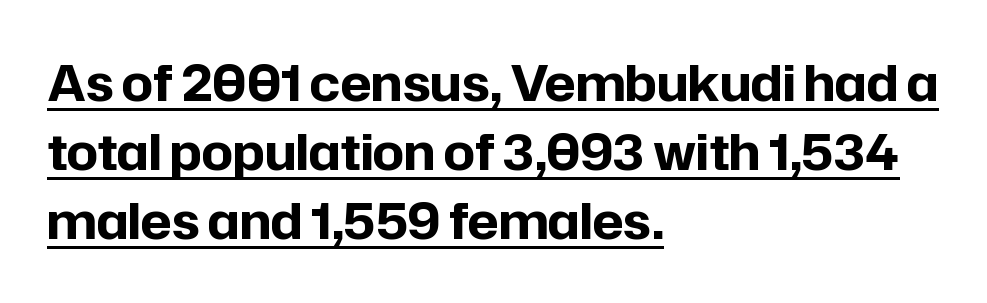
Q: Is the text bold? A: Yes.
Q: Is the text italic (slanted)? A: No, it is upright.
Q: Is the typeface a serif or a sans-serif typeface? A: Sans-serif.
Q: Is the text underlined? A: Yes.
Q: How is the paragraph aligned? A: Left-aligned.
Q: Is the spacing between letters normal or unusually wide? A: Normal.
Q: Is the spacing between lines tight, normal or loose? A: Normal.
Q: Width (condensed, normal, or wide)? A: Normal.
Q: Stroke contrast? A: Low.
Q: x-height? A: Medium.
Q: Monospaced? A: No.
